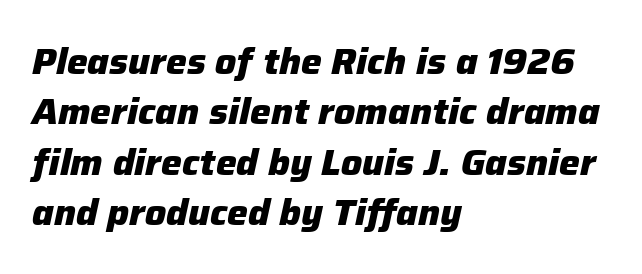
The passage shown is typed in a proportional face where columns would drift. An italicized treatment has been applied to the whole sample. A normal amount of white space separates one row of letters from the next. Has an underline been added? It has not. Notice how thick the strokes are: this is what a full bold looks like. Is the letter spacing exaggerated? No — it looks like the ordinary default.
